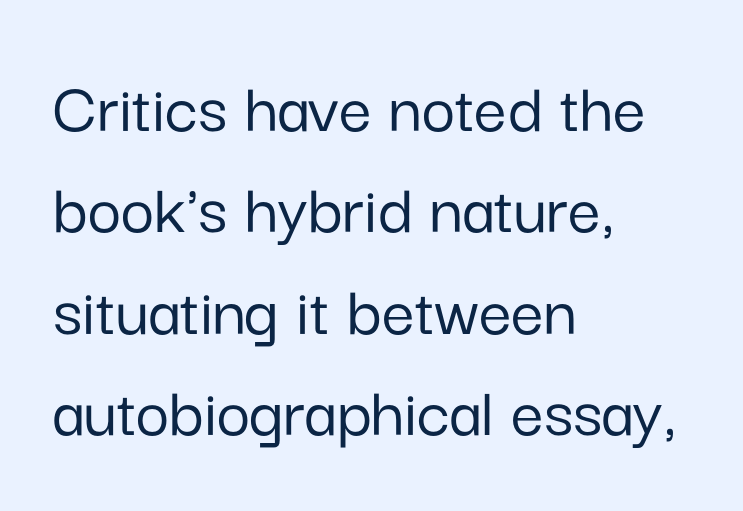
{"serif": "no", "italic": "no", "width": "normal", "stroke_contrast": "low", "x_height": "medium", "monospaced": "no", "underline": "no", "align": "left", "line_spacing": "normal", "line_spacing_ratio": 1.39, "letter_spacing": "normal", "letter_spacing_em": 0.0, "glyph_px": 73}
